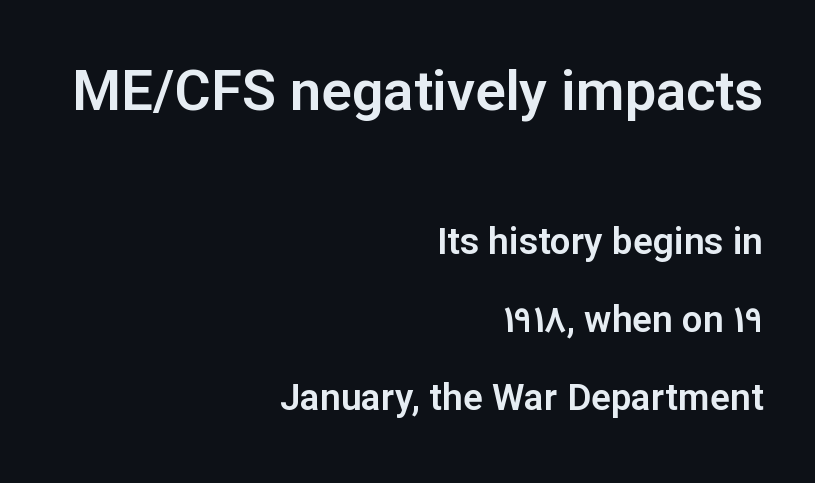
Q: Is the text italic (slanted)? A: No, it is upright.
Q: Is the typeface a serif or a sans-serif typeface? A: Sans-serif.
Q: Is the text underlined? A: No.
Q: How is the paragraph aligned? A: Right-aligned.
Q: Is the spacing between letters normal or unusually wide? A: Normal.
Q: Is the spacing between lines tight, normal or loose? A: Loose.
Q: Which block of text is set in a larger size, the first (top) or the second (bottom)? A: The first (top) one.
Q: Width (condensed, normal, or wide)? A: Normal.
Q: Stroke contrast? A: Low.
Q: x-height? A: Medium.
Q: Monospaced? A: No.
